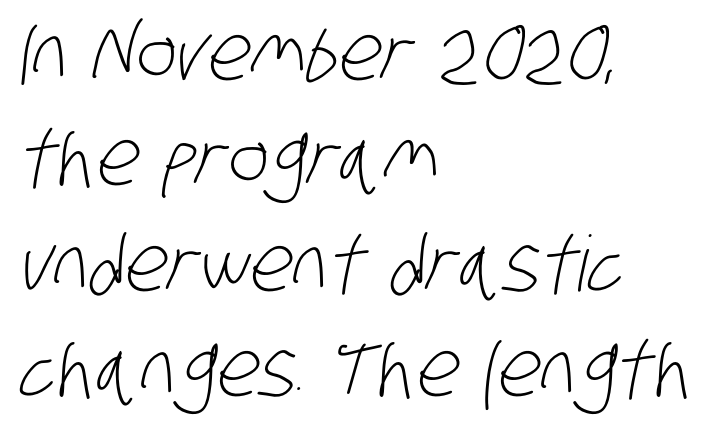
The image shows 77 px light, condensed sans-serif type; set left-aligned, normal line spacing (1.37x), normal letter spacing, not underlined; low stroke contrast and a large x-height.
